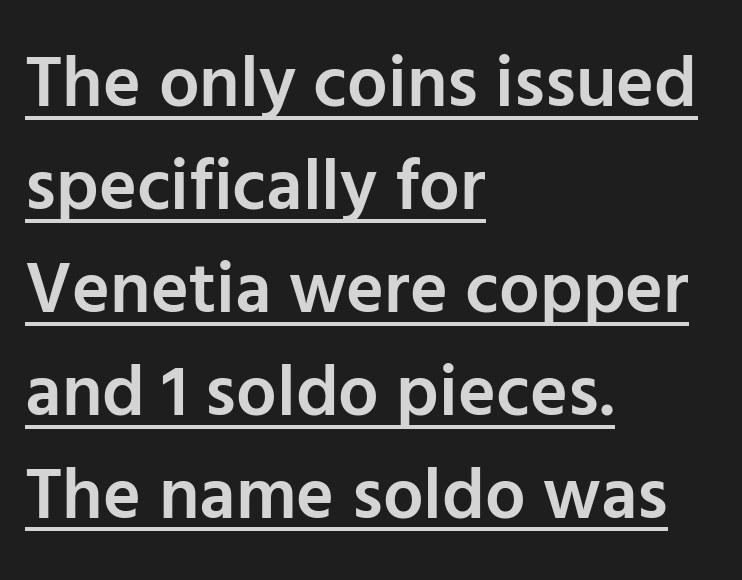
Posture: vertical. If you drew a ruler down the left edge, every line would touch it. The passage shown is typeset with a sans-serif family. The passage shown stacks its lines at a standard gap. Semibold letterforms, between regular and bold. Short note: letters normally spaced.
